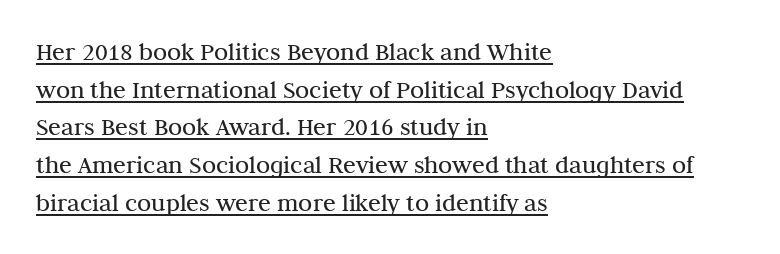
The image shows 26 px text type, upright; set left-aligned, normal line spacing (1.45x), normal letter spacing, underlined.
